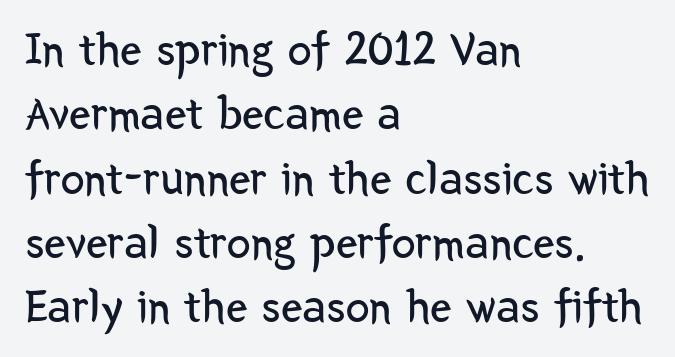
Q: Is the text bold? A: No.
Q: Is the text italic (slanted)? A: No, it is upright.
Q: Is the typeface a serif or a sans-serif typeface? A: Sans-serif.
Q: Is the text underlined? A: No.
Q: How is the paragraph aligned? A: Left-aligned.
Q: Is the spacing between letters normal or unusually wide? A: Normal.
Q: Is the spacing between lines tight, normal or loose? A: Normal.
Q: Width (condensed, normal, or wide)? A: Condensed.
Q: Stroke contrast? A: Low.
Q: x-height? A: Medium.
Q: Monospaced? A: No.
